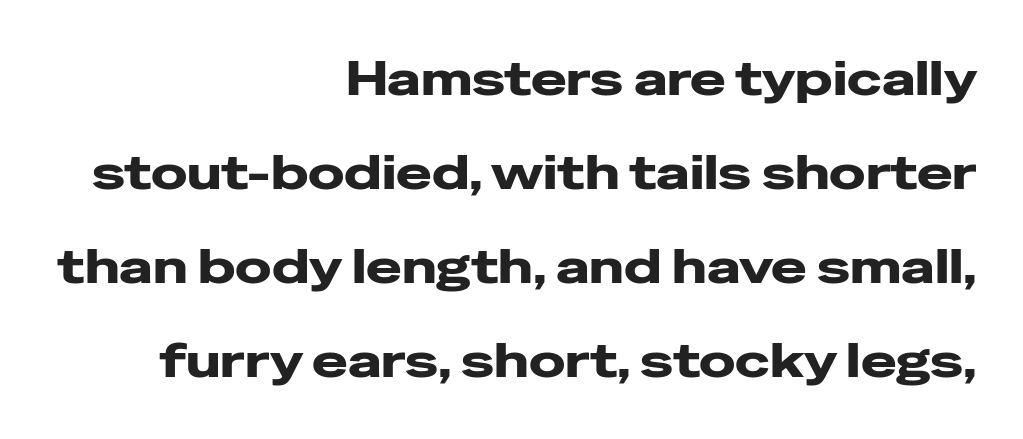
{"serif": "no", "italic": "no", "bold": "yes", "weight": "heavy", "width": "wide", "stroke_contrast": "low", "x_height": "medium", "monospaced": "no", "underline": "no", "align": "right", "line_spacing": "loose", "line_spacing_ratio": 1.96, "letter_spacing": "normal", "letter_spacing_em": 0.0, "glyph_px": 48}
